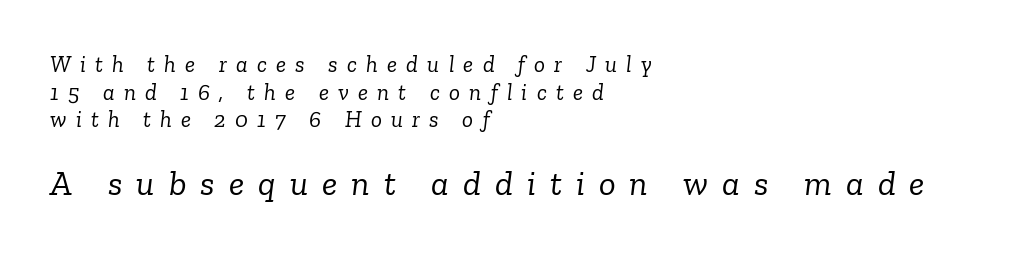
{"serif": "yes", "italic": "yes", "lean": "right", "slant_degrees": 6, "bold": "no", "weight": "light", "width": "normal", "stroke_contrast": "low", "x_height": "medium", "monospaced": "no", "underline": "no", "align": "left", "line_spacing_ratio": 1.2, "letter_spacing": "wide", "letter_spacing_em": 0.4, "larger_block": "second", "size_ratio": 1.52, "glyph_px": 35}
